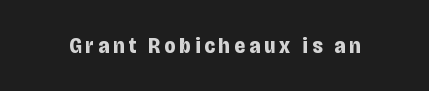
Weight check: bold — yes, fully. Rule under the text: the space is simply empty. Quick note: not italic, upright.
